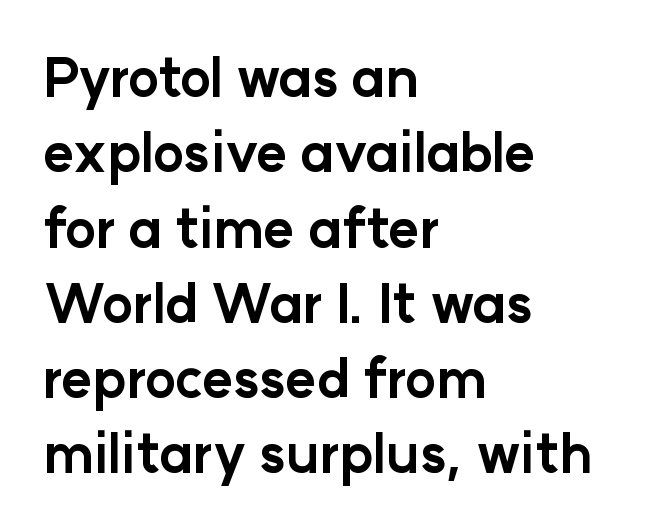
{"serif": "no", "italic": "no", "bold": "yes", "weight": "bold", "width": "normal", "stroke_contrast": "low", "x_height": "medium", "monospaced": "no", "underline": "no", "align": "left", "line_spacing": "normal", "line_spacing_ratio": 1.42, "letter_spacing": "normal", "letter_spacing_em": 0.0, "glyph_px": 53}
